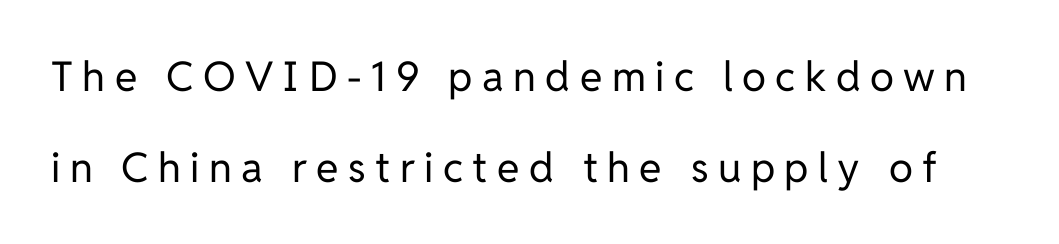
The image shows 41 px regular-weight sans-serif type, upright; set loose line spacing (2.22x), unusually wide letter spacing (+0.23 em), not underlined; low stroke contrast and a medium x-height.
